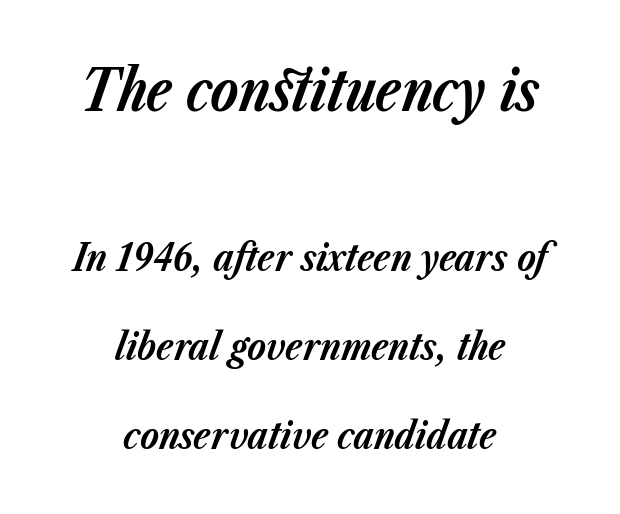
Q: Is the text bold? A: Yes.
Q: Is the text italic (slanted)? A: Yes, it leans right by about 23 degrees.
Q: Is the text underlined? A: No.
Q: How is the paragraph aligned? A: Centered.
Q: Is the spacing between letters normal or unusually wide? A: Normal.
Q: Is the spacing between lines tight, normal or loose? A: Loose.
Q: Which block of text is set in a larger size, the first (top) or the second (bottom)? A: The first (top) one.
Q: Width (condensed, normal, or wide)? A: Normal.
Q: Stroke contrast? A: Low.
Q: x-height? A: Medium.
Q: Monospaced? A: No.
